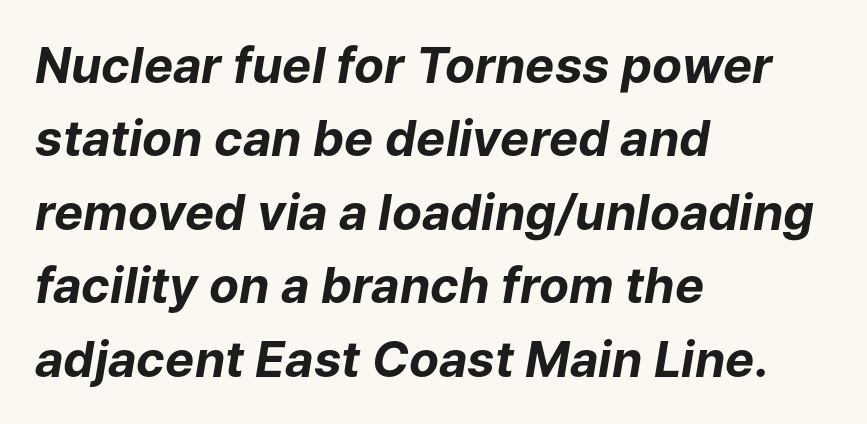
On the weight axis this lands at bold, roughly 700. All the whitespace from short lines collects on the right. Italic? Definitely — the glyphs are oblique. Glyph-to-glyph distance matches everyday printed text.
